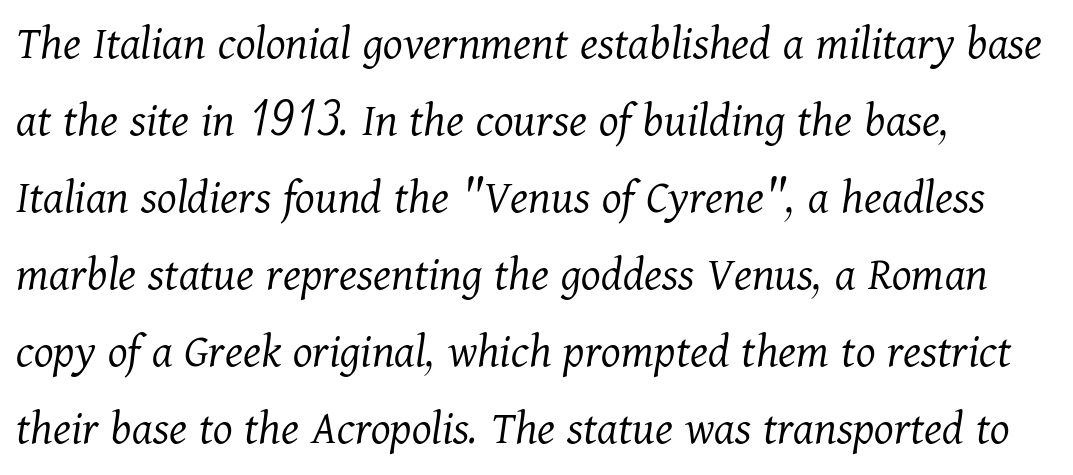
The typography opts for an oblique posture over an upright one. Stems and bowls with no extra thickness — not bold. Only glyphs here, with clear space below each row. Interline gaps are of average width in this sample. The face used here is seriffed, in the tradition of book romans.
